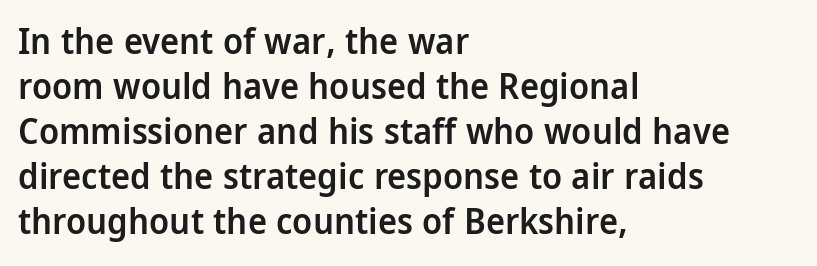
Q: Is the text bold? A: Semi-bold.
Q: Is the text italic (slanted)? A: No, it is upright.
Q: Is the typeface a serif or a sans-serif typeface? A: Sans-serif.
Q: Is the text underlined? A: No.
Q: How is the paragraph aligned? A: Left-aligned.
Q: Is the spacing between letters normal or unusually wide? A: Normal.
Q: Is the spacing between lines tight, normal or loose? A: Normal.
Q: Width (condensed, normal, or wide)? A: Condensed.
Q: Stroke contrast? A: Low.
Q: x-height? A: Large.
Q: Monospaced? A: No.
